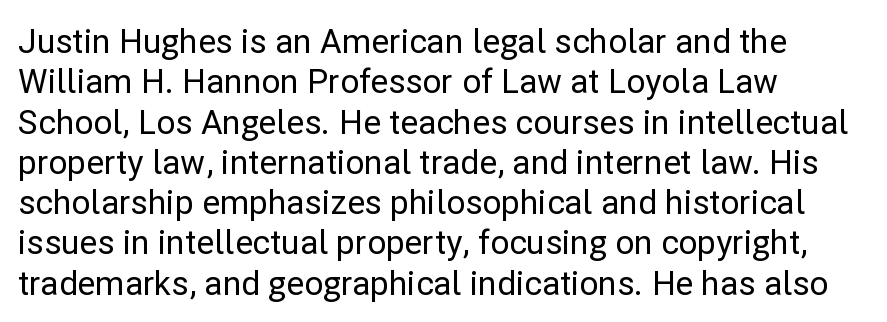
Anything drawn beneath the words? Only blank space. The passage shown is typed in a proportional face where columns would drift. Do the letters lean? They stand straight. Short note: letters normally spaced. The face used here is a sans, in the tradition of grotesques and geometrics. These lines stack with their left ends in a neat column.
